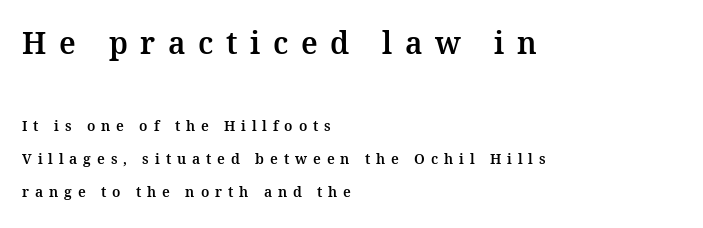
The image shows 30 px serif type, upright; set left-aligned, loose line spacing (2.35x), unusually wide letter spacing (+0.42 em), not underlined; the first (top) block is 2.14x larger; medium stroke contrast and a medium x-height.
